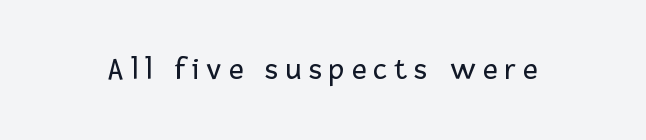
{"serif": "no", "italic": "no", "bold": "no", "weight": "regular", "width": "normal", "stroke_contrast": "low", "x_height": "medium", "monospaced": "no", "underline": "no", "letter_spacing": "wide", "letter_spacing_em": 0.22, "glyph_px": 32}
